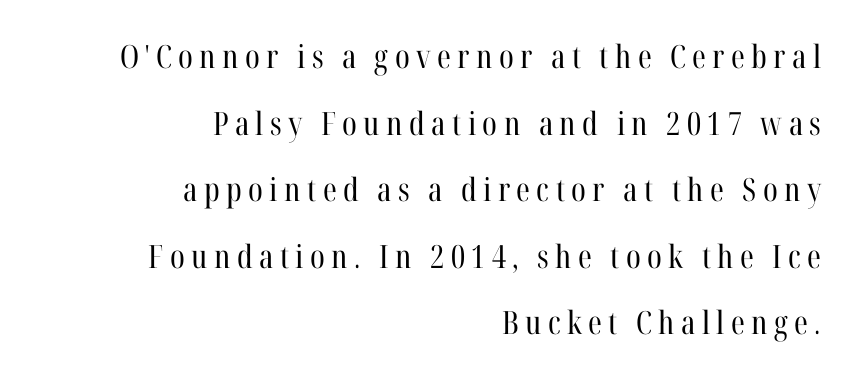
Q: Is the text bold? A: No.
Q: Is the text italic (slanted)? A: No, it is upright.
Q: Is the typeface a serif or a sans-serif typeface? A: Serif.
Q: Is the text underlined? A: No.
Q: How is the paragraph aligned? A: Right-aligned.
Q: Is the spacing between letters normal or unusually wide? A: Unusually wide.
Q: Is the spacing between lines tight, normal or loose? A: Loose.
Q: Width (condensed, normal, or wide)? A: Condensed.
Q: Stroke contrast? A: High.
Q: x-height? A: Medium.
Q: Monospaced? A: No.
